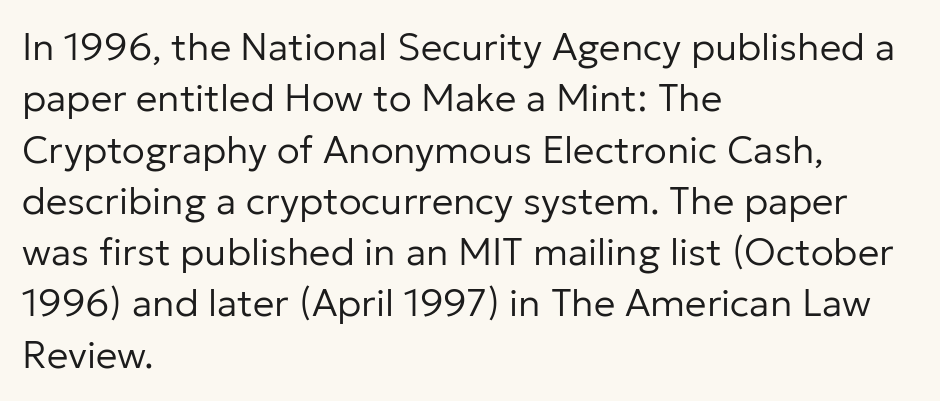
{"serif": "no", "italic": "no", "bold": "no", "weight": "regular", "width": "normal", "stroke_contrast": "low", "x_height": "medium", "monospaced": "no", "underline": "no", "align": "left", "line_spacing": "normal", "line_spacing_ratio": 1.35, "letter_spacing": "normal", "letter_spacing_em": 0.0, "glyph_px": 38}
